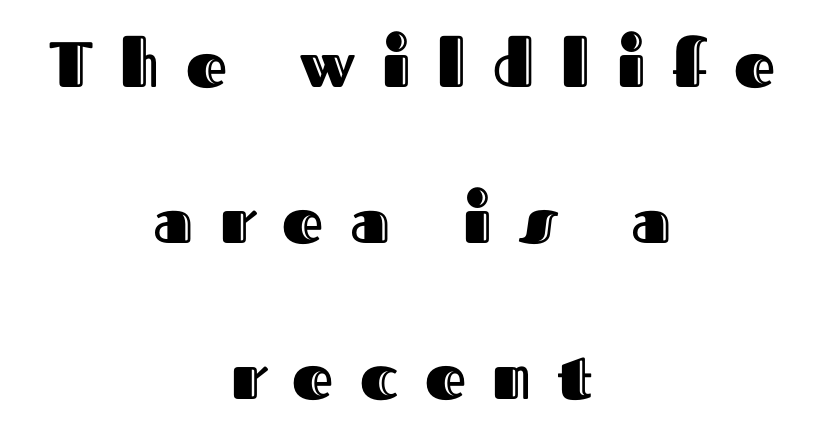
Q: Is the text italic (slanted)? A: No, it is upright.
Q: Is the text underlined? A: No.
Q: How is the paragraph aligned? A: Centered.
Q: Is the spacing between letters normal or unusually wide? A: Unusually wide.
Q: Is the spacing between lines tight, normal or loose? A: Loose.
Q: Width (condensed, normal, or wide)? A: Normal.
Q: x-height? A: Medium.
Q: Monospaced? A: No.
